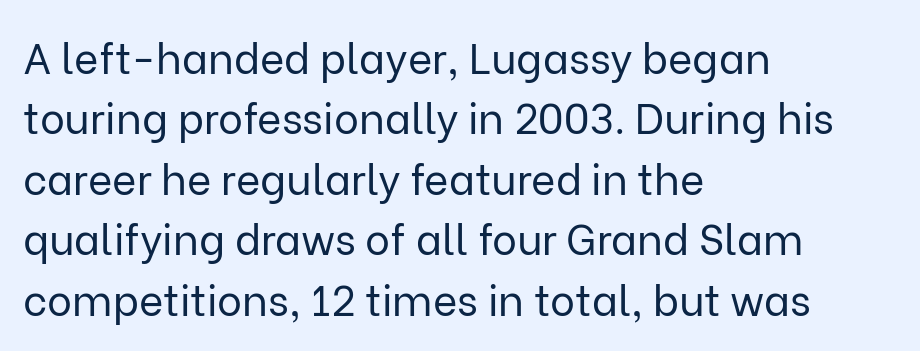
Q: Is the text bold? A: No.
Q: Is the text italic (slanted)? A: No, it is upright.
Q: Is the typeface a serif or a sans-serif typeface? A: Sans-serif.
Q: Is the text underlined? A: No.
Q: How is the paragraph aligned? A: Left-aligned.
Q: Is the spacing between letters normal or unusually wide? A: Normal.
Q: Is the spacing between lines tight, normal or loose? A: Normal.
Q: Width (condensed, normal, or wide)? A: Normal.
Q: Stroke contrast? A: Low.
Q: x-height? A: Medium.
Q: Monospaced? A: No.
